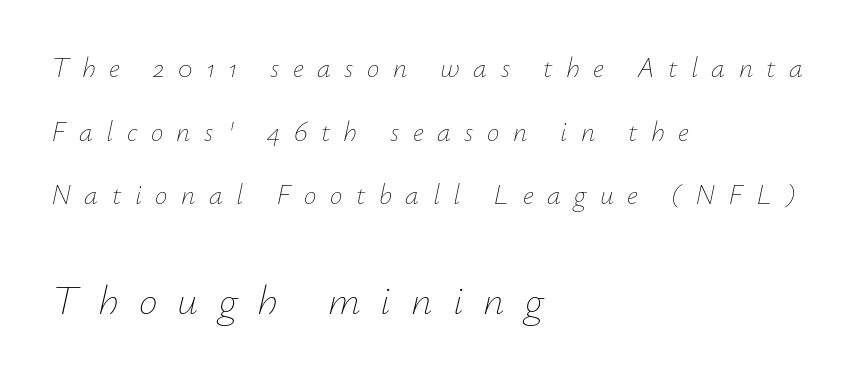
Q: Is the text bold? A: No.
Q: Is the text italic (slanted)? A: Yes, it leans right by about 12 degrees.
Q: Is the text underlined? A: No.
Q: How is the paragraph aligned? A: Left-aligned.
Q: Is the spacing between letters normal or unusually wide? A: Unusually wide.
Q: Is the spacing between lines tight, normal or loose? A: Loose.
Q: Which block of text is set in a larger size, the first (top) or the second (bottom)? A: The second (bottom) one.
Q: Width (condensed, normal, or wide)? A: Normal.
Q: Stroke contrast? A: Low.
Q: x-height? A: Small.
Q: Monospaced? A: No.
